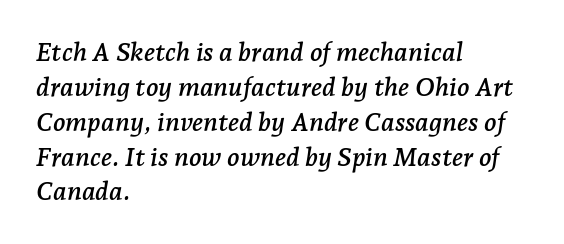
Q: Is the text italic (slanted)? A: Yes, it leans right by about 7 degrees.
Q: Is the text underlined? A: No.
Q: How is the paragraph aligned? A: Left-aligned.
Q: Is the spacing between letters normal or unusually wide? A: Normal.
Q: Is the spacing between lines tight, normal or loose? A: Normal.
